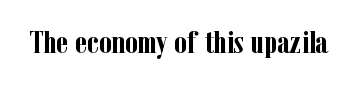
{"serif": "yes", "italic": "no", "bold": "yes", "weight": "semibold", "width": "condensed", "stroke_contrast": "low", "x_height": "medium", "monospaced": "no", "underline": "no", "letter_spacing": "normal", "letter_spacing_em": 0.0, "glyph_px": 32}
